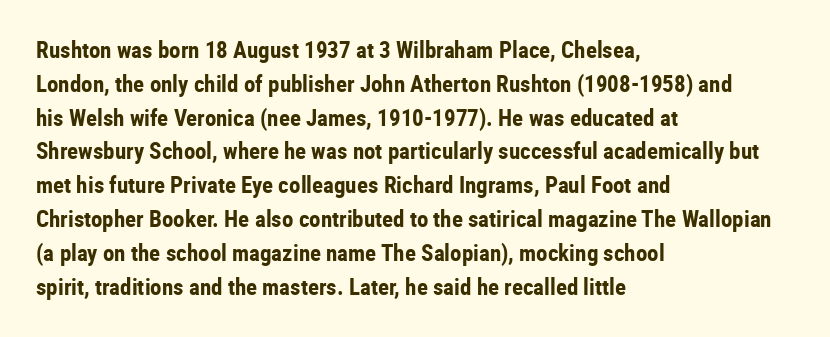
{"italic": "no", "bold": "yes", "underline": "no", "align": "left", "line_spacing": "normal", "line_spacing_ratio": 1.47, "letter_spacing": "normal", "letter_spacing_em": 0.0, "glyph_px": 23}
